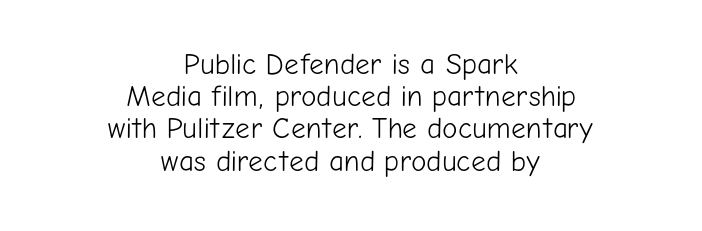
Q: Is the text bold? A: No.
Q: Is the text italic (slanted)? A: No, it is upright.
Q: Is the typeface a serif or a sans-serif typeface? A: Sans-serif.
Q: Is the text underlined? A: No.
Q: How is the paragraph aligned? A: Centered.
Q: Is the spacing between letters normal or unusually wide? A: Normal.
Q: Is the spacing between lines tight, normal or loose? A: Tight.
Q: Width (condensed, normal, or wide)? A: Normal.
Q: Stroke contrast? A: Low.
Q: x-height? A: Medium.
Q: Monospaced? A: No.
